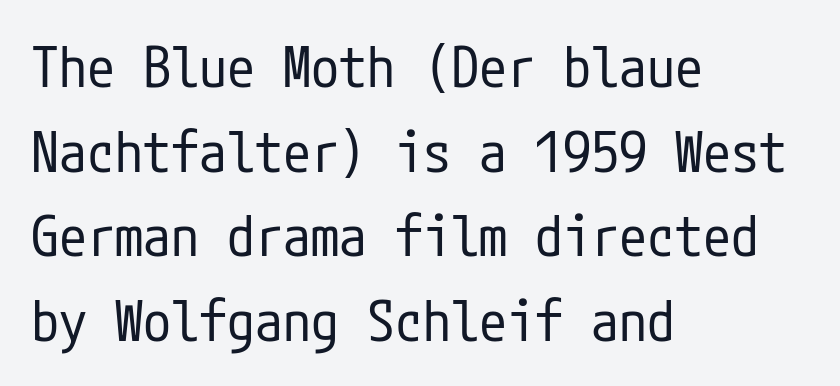
Q: Is the text bold? A: No.
Q: Is the text italic (slanted)? A: No, it is upright.
Q: Is the typeface a serif or a sans-serif typeface? A: Sans-serif.
Q: Is the text underlined? A: No.
Q: How is the paragraph aligned? A: Left-aligned.
Q: Is the spacing between letters normal or unusually wide? A: Normal.
Q: Is the spacing between lines tight, normal or loose? A: Normal.
Q: Width (condensed, normal, or wide)? A: Condensed.
Q: Stroke contrast? A: Low.
Q: x-height? A: Medium.
